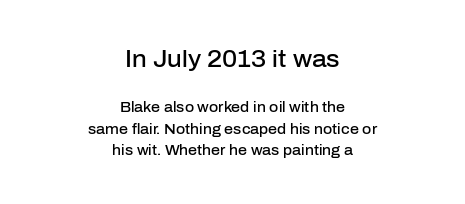
Q: Is the text bold? A: Semi-bold.
Q: Is the text italic (slanted)? A: No, it is upright.
Q: Is the text underlined? A: No.
Q: How is the paragraph aligned? A: Centered.
Q: Is the spacing between letters normal or unusually wide? A: Normal.
Q: Is the spacing between lines tight, normal or loose? A: Normal.
Q: Which block of text is set in a larger size, the first (top) or the second (bottom)? A: The first (top) one.
